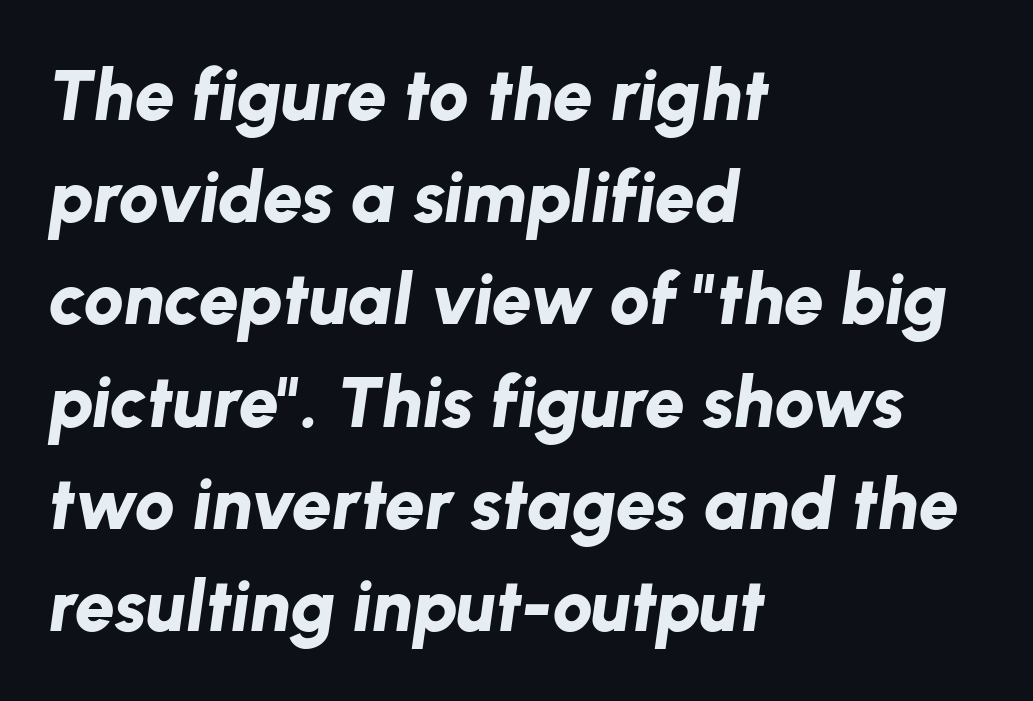
Proportional: the letters do not fall into vertical columns. Horizontal bands of white between lines are of average thickness. The ragged edge is on the right, which tells us the setting is flush left. Is the type slanted? Yes — the strokes lean at a clear angle.
